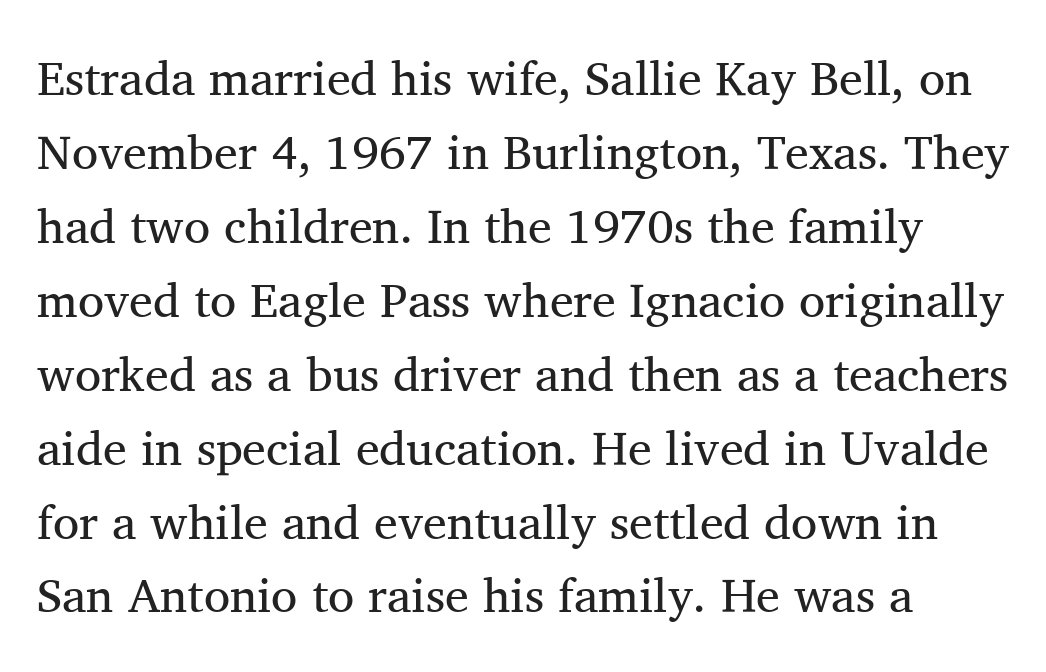
{"serif": "yes", "italic": "no", "bold": "no", "weight": "regular", "width": "normal", "stroke_contrast": "medium", "x_height": "medium", "monospaced": "no", "underline": "no", "line_spacing": "normal", "line_spacing_ratio": 1.54, "letter_spacing": "normal", "letter_spacing_em": 0.0, "glyph_px": 48}
